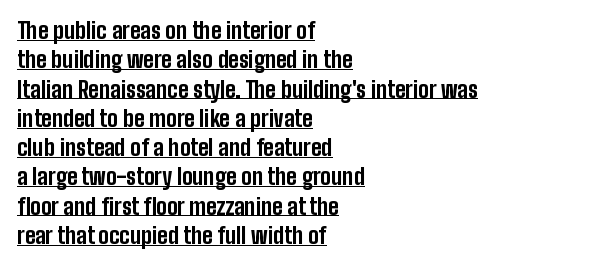
The image shows 22 px bold type, upright; set left-aligned, normal line spacing (1.33x), normal letter spacing, underlined.
